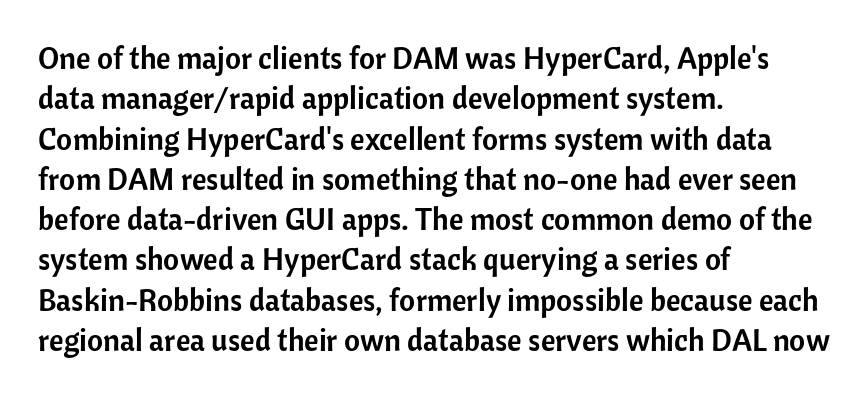
Q: Is the text italic (slanted)? A: No, it is upright.
Q: Is the typeface a serif or a sans-serif typeface? A: Sans-serif.
Q: Is the text underlined? A: No.
Q: How is the paragraph aligned? A: Left-aligned.
Q: Is the spacing between letters normal or unusually wide? A: Normal.
Q: Is the spacing between lines tight, normal or loose? A: Normal.
Q: Width (condensed, normal, or wide)? A: Normal.
Q: Stroke contrast? A: Low.
Q: x-height? A: Medium.
Q: Monospaced? A: No.
